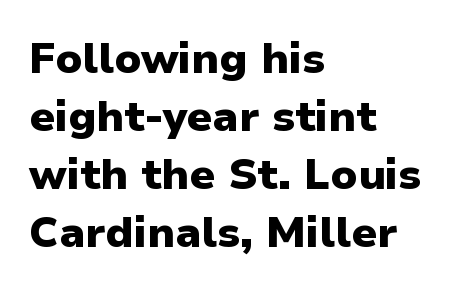
You'd pick this weight for a headline — it's a proper bold. Every stem runs plumb, perpendicular to the baseline. The strip under each line holds only bare page. One-word summary of the alignment: left. Short note: letters normally spaced.
